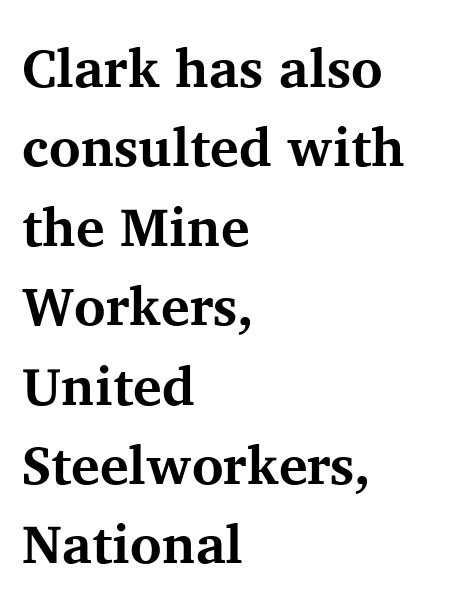
Q: Is the text bold? A: Yes.
Q: Is the text italic (slanted)? A: No, it is upright.
Q: Is the typeface a serif or a sans-serif typeface? A: Serif.
Q: Is the text underlined? A: No.
Q: How is the paragraph aligned? A: Left-aligned.
Q: Is the spacing between letters normal or unusually wide? A: Normal.
Q: Is the spacing between lines tight, normal or loose? A: Normal.
Q: Width (condensed, normal, or wide)? A: Normal.
Q: Stroke contrast? A: Medium.
Q: x-height? A: Medium.
Q: Monospaced? A: No.
